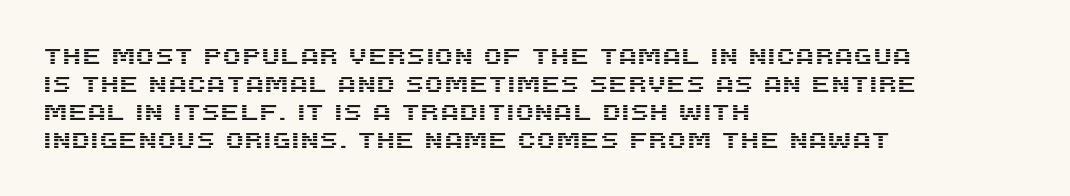
The image shows 22 px text type, upright; set left-aligned, normal line spacing (1.27x), normal letter spacing, not underlined.
